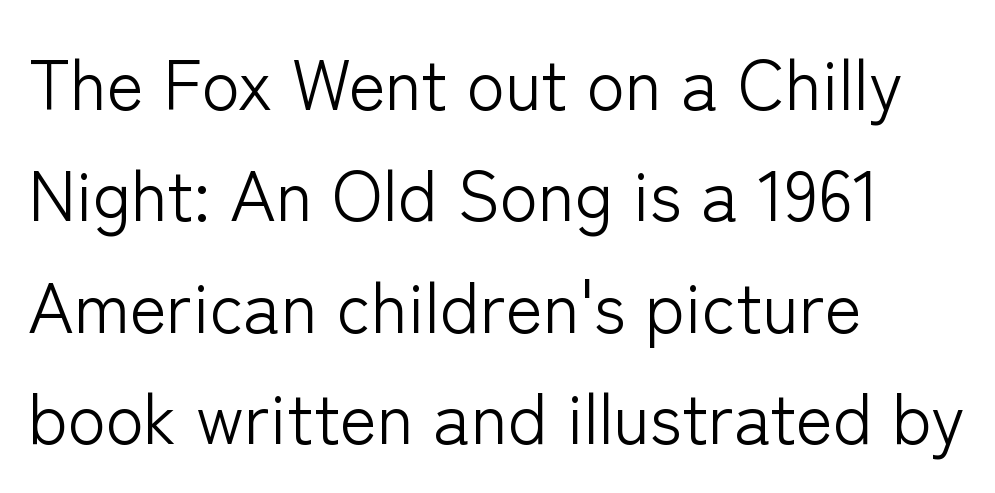
The image shows 70 px light sans-serif type, upright; set left-aligned, normal line spacing (1.59x), normal letter spacing, not underlined; low stroke contrast and a medium x-height.
